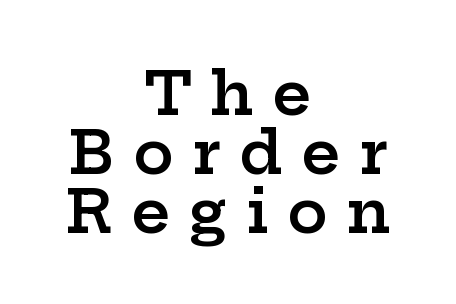
Is this a fixed-width face? No — the glyphs have proportional, varying widths. Underline: absent. The type sits square on the baseline with zero lean. Whoever set this chose condensed vertical rhythm over breathing room.
